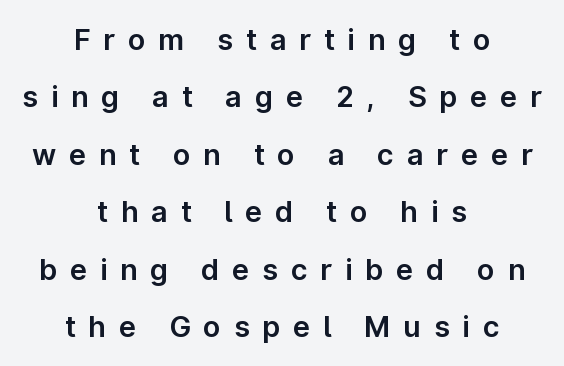
{"serif": "no", "italic": "no", "width": "normal", "stroke_contrast": "low", "x_height": "medium", "monospaced": "no", "underline": "no", "align": "center", "line_spacing": "loose", "line_spacing_ratio": 1.98, "letter_spacing": "wide", "letter_spacing_em": 0.44, "glyph_px": 29}
